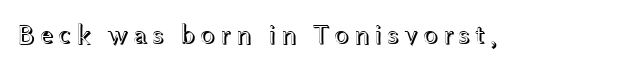
Looks like regular typesetting: each glyph gets only the width it needs. Italic: no, the glyphs are upright roman. Has an underline been added? It has not.
